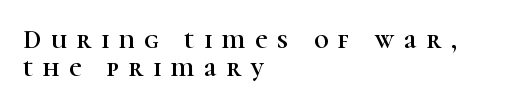
{"italic": "no", "underline": "no", "align": "left", "line_spacing": "tight", "line_spacing_ratio": 1.07, "letter_spacing": "wide", "letter_spacing_em": 0.38, "glyph_px": 26}
